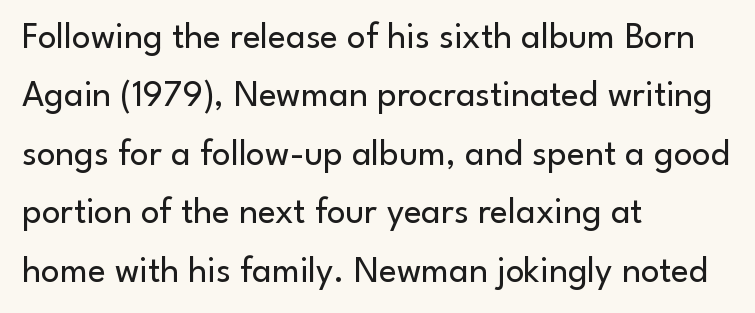
Q: Is the text bold? A: No.
Q: Is the text italic (slanted)? A: No, it is upright.
Q: Is the typeface a serif or a sans-serif typeface? A: Sans-serif.
Q: Is the text underlined? A: No.
Q: How is the paragraph aligned? A: Left-aligned.
Q: Is the spacing between letters normal or unusually wide? A: Normal.
Q: Is the spacing between lines tight, normal or loose? A: Normal.
Q: Width (condensed, normal, or wide)? A: Normal.
Q: Stroke contrast? A: Low.
Q: x-height? A: Small.
Q: Monospaced? A: No.
